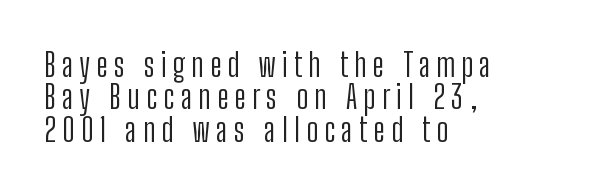
The image shows 33 px light, condensed sans-serif type, upright; set left-aligned, tight line spacing (0.98x), not underlined; low stroke contrast and a medium x-height.
